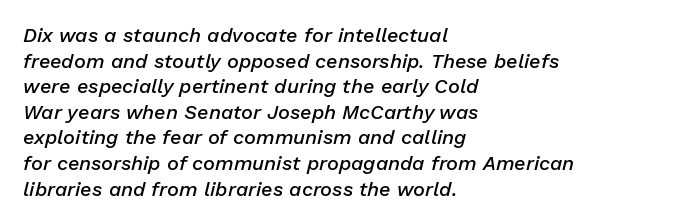
The image shows 20 px text type, italic (leaning right); set left-aligned, normal line spacing (1.28x), normal letter spacing, not underlined.
